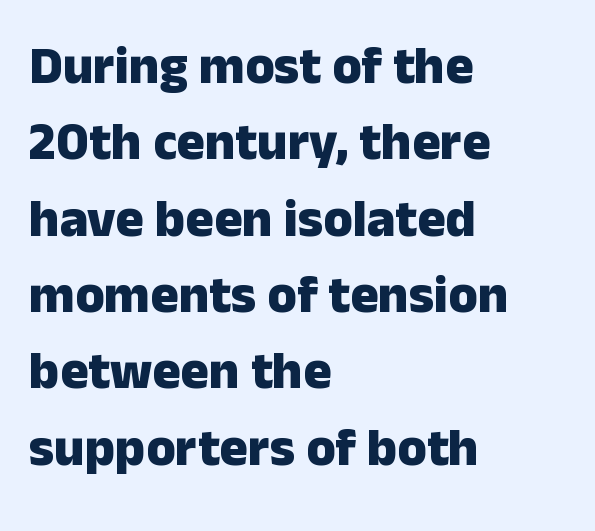
Q: Is the text bold? A: Yes.
Q: Is the text italic (slanted)? A: No, it is upright.
Q: Is the typeface a serif or a sans-serif typeface? A: Sans-serif.
Q: Is the text underlined? A: No.
Q: How is the paragraph aligned? A: Left-aligned.
Q: Is the spacing between letters normal or unusually wide? A: Normal.
Q: Is the spacing between lines tight, normal or loose? A: Normal.
Q: Width (condensed, normal, or wide)? A: Normal.
Q: Stroke contrast? A: Low.
Q: x-height? A: Medium.
Q: Monospaced? A: No.
